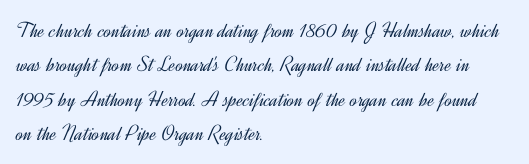
The image shows 22 px text type; set left-aligned, normal line spacing (1.56x), normal letter spacing, not underlined.
